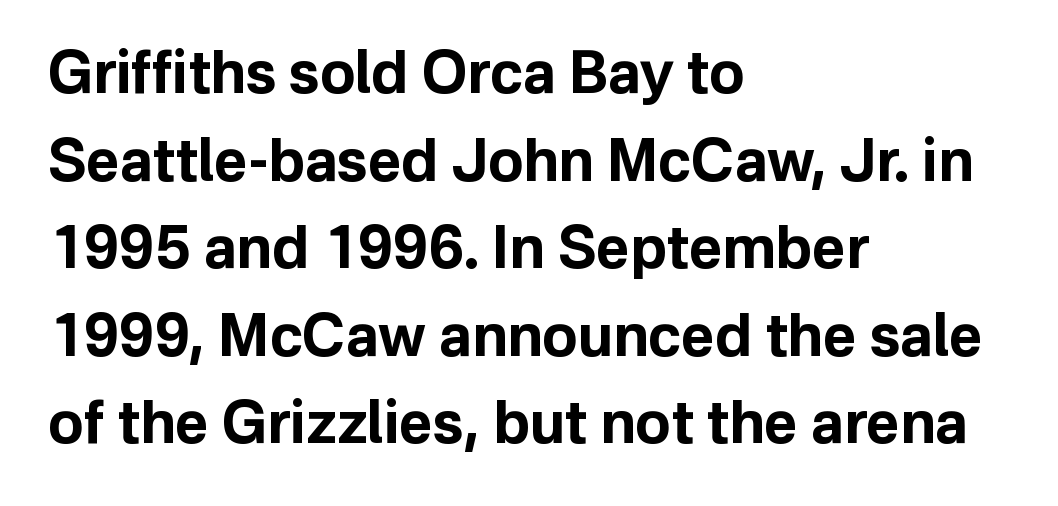
The image shows 58 px bold sans-serif type, upright; set left-aligned, normal line spacing (1.51x), normal letter spacing, not underlined; low stroke contrast and a medium x-height.
